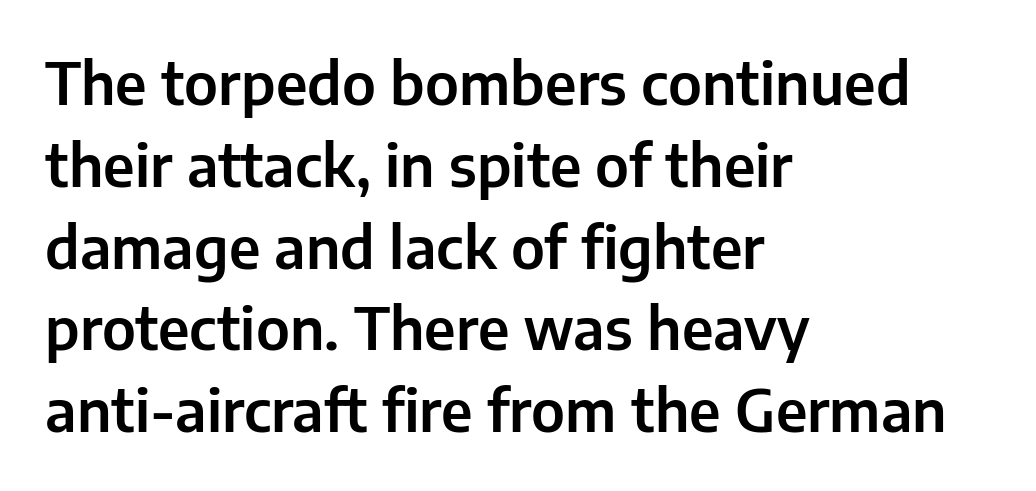
Q: Is the text italic (slanted)? A: No, it is upright.
Q: Is the typeface a serif or a sans-serif typeface? A: Sans-serif.
Q: Is the text underlined? A: No.
Q: How is the paragraph aligned? A: Left-aligned.
Q: Is the spacing between letters normal or unusually wide? A: Normal.
Q: Is the spacing between lines tight, normal or loose? A: Normal.
Q: Width (condensed, normal, or wide)? A: Normal.
Q: Stroke contrast? A: Low.
Q: x-height? A: Medium.
Q: Monospaced? A: No.
